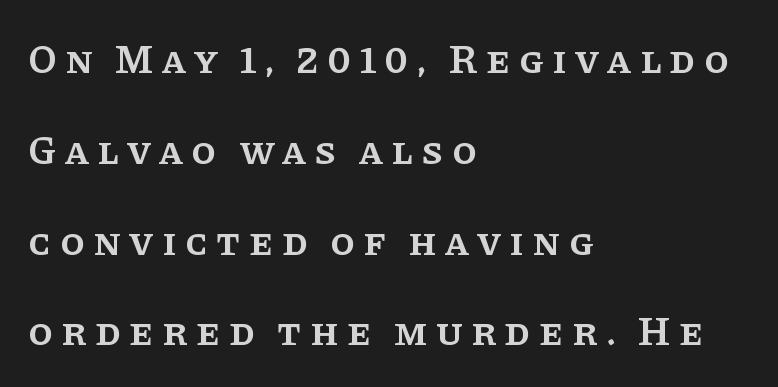
Q: Is the text bold? A: Semi-bold.
Q: Is the text italic (slanted)? A: No, it is upright.
Q: Is the typeface a serif or a sans-serif typeface? A: Serif.
Q: Is the text underlined? A: No.
Q: How is the paragraph aligned? A: Left-aligned.
Q: Is the spacing between letters normal or unusually wide? A: Unusually wide.
Q: Is the spacing between lines tight, normal or loose? A: Loose.
Q: Width (condensed, normal, or wide)? A: Normal.
Q: Stroke contrast? A: Low.
Q: x-height? A: Large.
Q: Monospaced? A: No.
